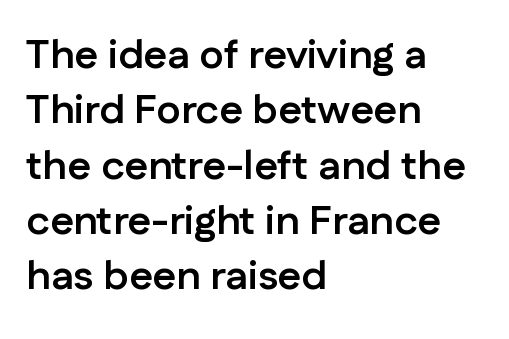
Q: Is the text bold? A: Yes.
Q: Is the text italic (slanted)? A: No, it is upright.
Q: Is the typeface a serif or a sans-serif typeface? A: Sans-serif.
Q: Is the text underlined? A: No.
Q: How is the paragraph aligned? A: Left-aligned.
Q: Is the spacing between letters normal or unusually wide? A: Normal.
Q: Is the spacing between lines tight, normal or loose? A: Normal.
Q: Width (condensed, normal, or wide)? A: Normal.
Q: Stroke contrast? A: Low.
Q: x-height? A: Medium.
Q: Monospaced? A: No.
